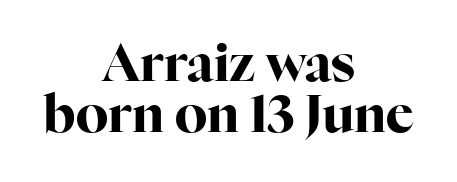
Proportional: the letters do not fall into vertical columns. Rule under the text: the space is simply empty. This block would grow much taller if given ordinary leading; it's compressed now. The rendering positions every line midway between the sides. Its strokes are broad and dark, the hallmark of bold type.
